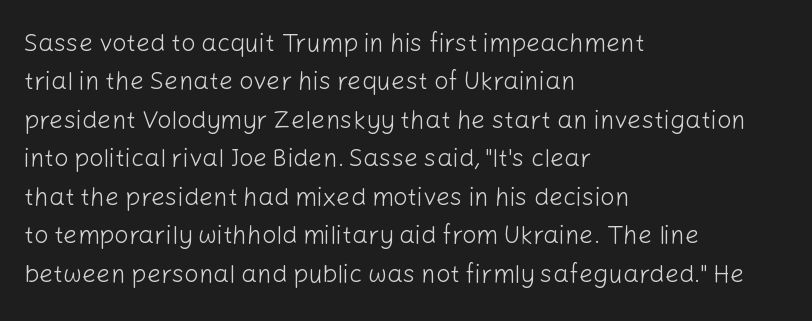
This sample uses an upright cut, with every glyph sitting square on the baseline. The string is rendered with underlining switched off. Tracking value appears to be zero — textbook default spacing. The lines in this sample share a left origin and differ only in where they stop. Vertical spacing — default.
